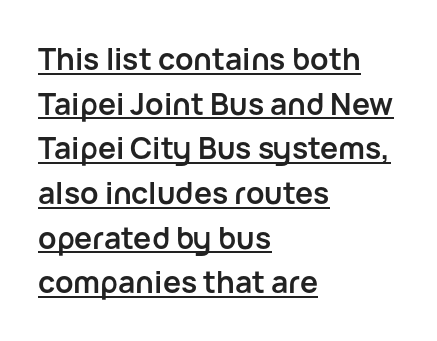
Q: Is the text bold? A: Yes.
Q: Is the text italic (slanted)? A: No, it is upright.
Q: Is the typeface a serif or a sans-serif typeface? A: Sans-serif.
Q: Is the text underlined? A: Yes.
Q: How is the paragraph aligned? A: Left-aligned.
Q: Is the spacing between letters normal or unusually wide? A: Normal.
Q: Is the spacing between lines tight, normal or loose? A: Normal.
Q: Width (condensed, normal, or wide)? A: Normal.
Q: Stroke contrast? A: Low.
Q: x-height? A: Medium.
Q: Monospaced? A: No.
